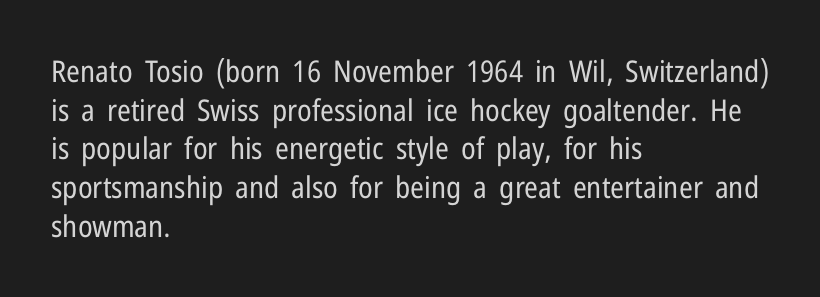
{"serif": "no", "italic": "no", "bold": "no", "weight": "regular", "width": "condensed", "stroke_contrast": "low", "x_height": "medium", "monospaced": "no", "underline": "no", "align": "left", "line_spacing": "normal", "line_spacing_ratio": 1.29, "letter_spacing": "normal", "letter_spacing_em": 0.0, "glyph_px": 30}
